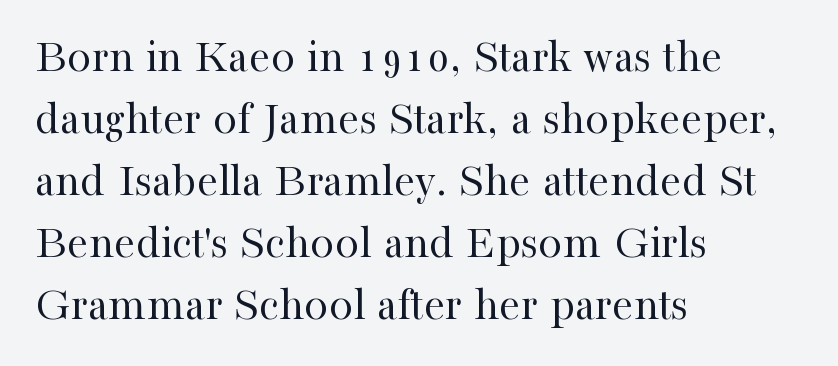
{"serif": "yes", "italic": "no", "bold": "no", "weight": "regular", "width": "normal", "stroke_contrast": "high", "x_height": "medium", "monospaced": "no", "underline": "no", "align": "left", "line_spacing": "normal", "line_spacing_ratio": 1.29, "letter_spacing": "normal", "letter_spacing_em": 0.0, "glyph_px": 48}
